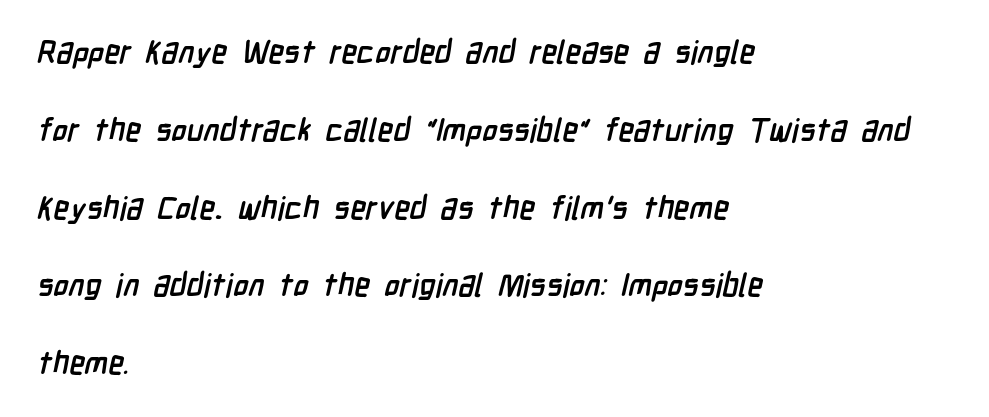
The image shows 32 px semibold, condensed sans-serif type; set left-aligned, loose line spacing (2.43x), normal letter spacing, not underlined; low stroke contrast and a medium x-height.
